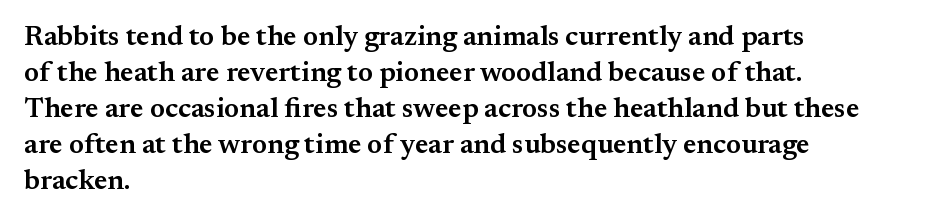
The image shows 28 px semibold serif type, upright; set left-aligned, normal line spacing (1.29x), normal letter spacing, not underlined; medium stroke contrast and a small x-height.
